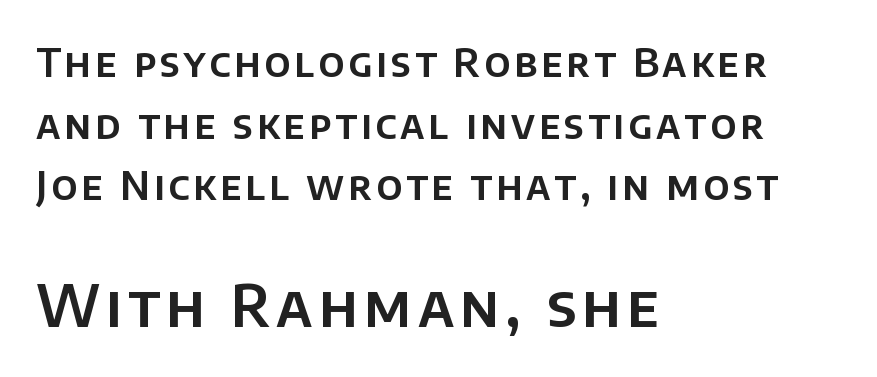
The image shows 58 px sans-serif type, upright; set left-aligned, normal line spacing (1.58x), not underlined; the second (bottom) block is 1.49x larger; low stroke contrast and a large x-height.
